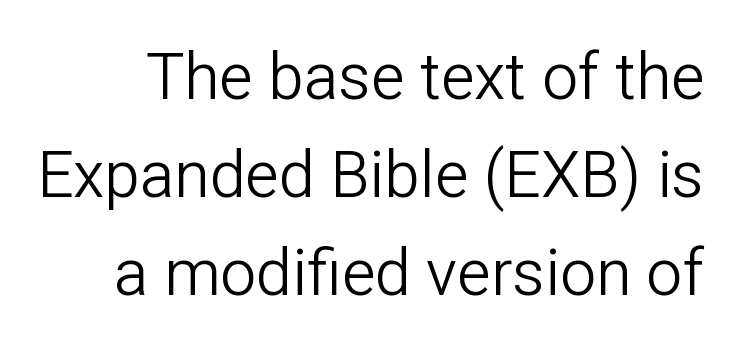
The image shows 64 px light sans-serif type, upright; set normal line spacing (1.53x), normal letter spacing, not underlined; low stroke contrast and a medium x-height.
